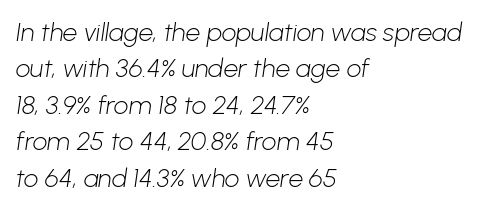
{"bold": "no", "underline": "no", "align": "left", "line_spacing": "normal", "line_spacing_ratio": 1.4, "letter_spacing": "normal", "letter_spacing_em": 0.0, "glyph_px": 26}
